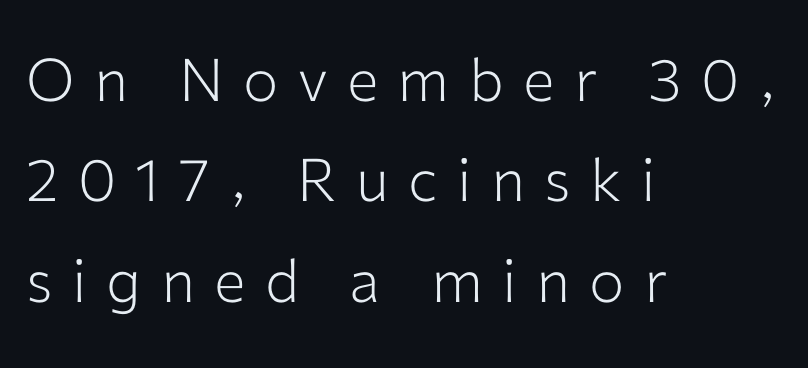
{"serif": "no", "italic": "no", "bold": "no", "weight": "light", "width": "normal", "stroke_contrast": "low", "x_height": "medium", "monospaced": "no", "underline": "no", "align": "left", "line_spacing": "normal", "line_spacing_ratio": 1.7, "letter_spacing": "wide", "letter_spacing_em": 0.33, "glyph_px": 59}
